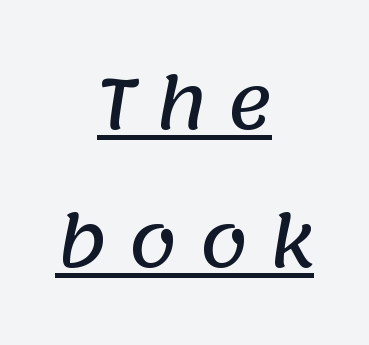
The image shows 70 px sans-serif type; set centered, loose line spacing (1.97x), unusually wide letter spacing (+0.28 em), underlined; low stroke contrast and a large x-height.
